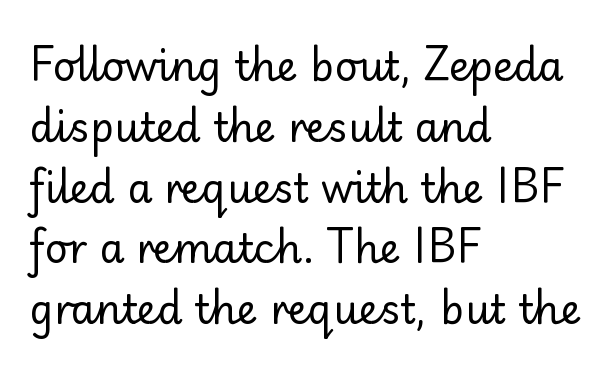
The image shows 40 px regular-weight sans-serif type, upright; set left-aligned, normal line spacing (1.52x), normal letter spacing, not underlined; low stroke contrast and a small x-height.
